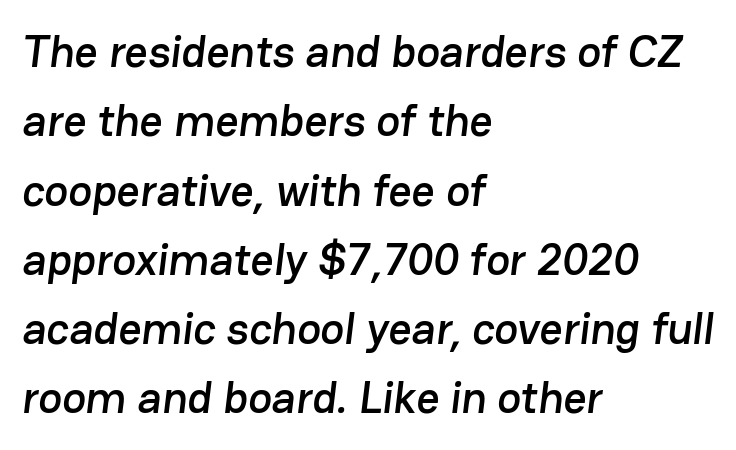
Normally led — the rows are evenly, conventionally spaced. Spacing verdict: proportional, widths tailored to each character. This rendering uses left alignment, leaving the right contour irregular. Only glyphs here, with clear space below each row.
